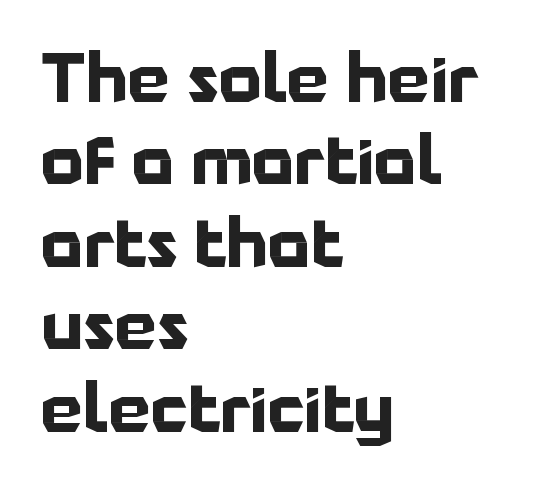
The specimen omits any rule beneath the text block's lines. All the whitespace from short lines collects on the right. The specimen reads as upright at a glance. A typesetter would call this proportional, since set widths differ per character.
